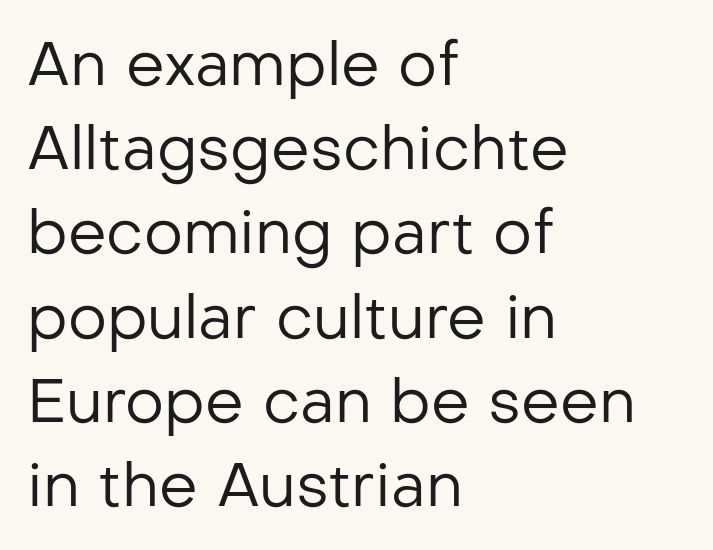
{"serif": "no", "italic": "no", "bold": "no", "weight": "regular", "width": "normal", "stroke_contrast": "low", "x_height": "medium", "monospaced": "no", "underline": "no", "align": "left", "line_spacing": "normal", "line_spacing_ratio": 1.38, "letter_spacing": "normal", "letter_spacing_em": 0.0, "glyph_px": 61}
